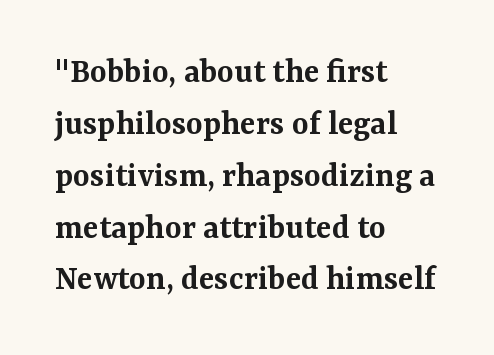
{"serif": "yes", "italic": "no", "bold": "semi", "weight": "semibold", "width": "normal", "stroke_contrast": "medium", "x_height": "medium", "monospaced": "no", "underline": "no", "align": "left", "line_spacing": "normal", "line_spacing_ratio": 1.44, "letter_spacing": "normal", "letter_spacing_em": 0.0, "glyph_px": 36}
